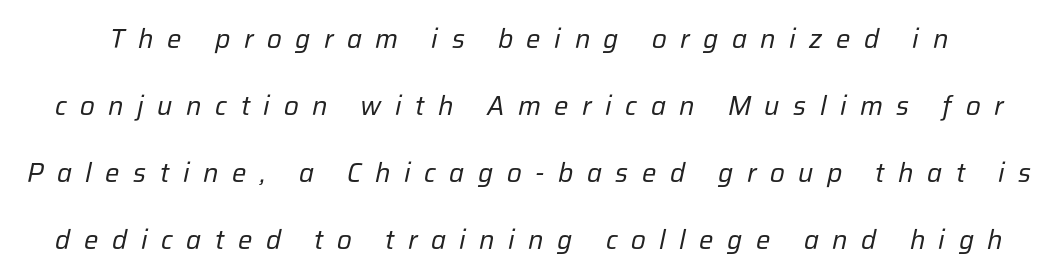
{"italic": "yes", "lean": "right", "slant_degrees": 12, "bold": "no", "underline": "no", "line_spacing": "loose", "line_spacing_ratio": 2.48, "letter_spacing": "wide", "letter_spacing_em": 0.5, "glyph_px": 27}
